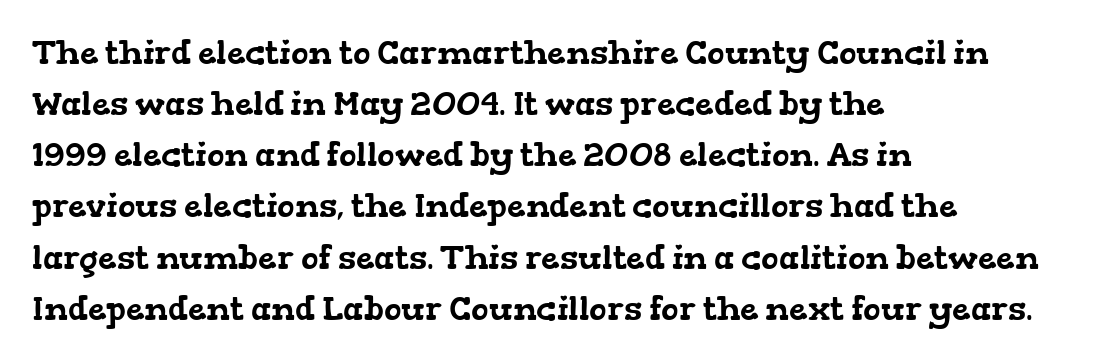
The image shows 33 px wide serif type; set left-aligned, normal line spacing (1.55x), normal letter spacing, not underlined; low stroke contrast and a medium x-height.
